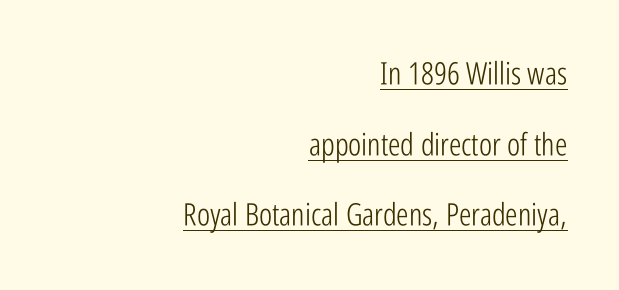
Nobody touched the tracking dial on this one. Each letter keeps its own natural width here, so spacing adapts to shape. The lettering holds an erect, upright posture throughout. Every word sits above its own underline. The typeface has the unassuming heft of standard copy or less. The lines are spread far apart with generous leading.
